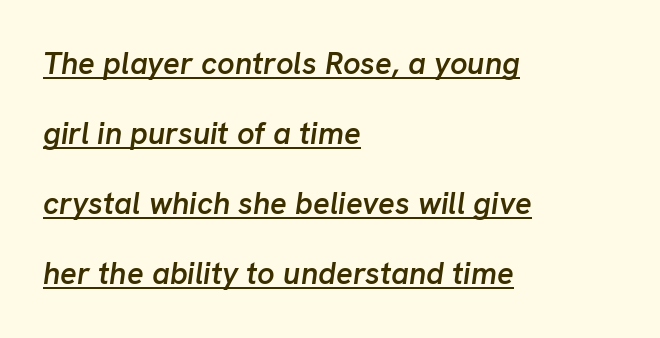
Caption: standard tracking, unaltered. Interline gaps are noticeably wide in this sample. These words are printed semibold, heavier than regular yet not bold. Proportional: the letters do not fall into vertical columns. In designer terms, the underline attribute is active on this setting. Which margin do the lines hug? The left one — the right edge is uneven.
